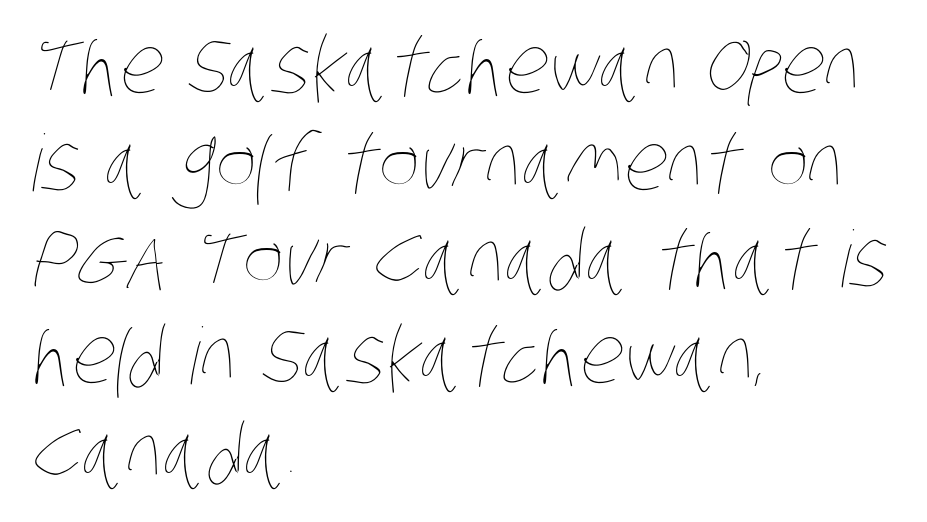
{"bold": "no", "weight": "thin", "width": "condensed", "stroke_contrast": "low", "x_height": "large", "monospaced": "no", "underline": "no", "align": "left", "line_spacing_ratio": 1.24, "letter_spacing": "normal", "letter_spacing_em": 0.0, "glyph_px": 78}
